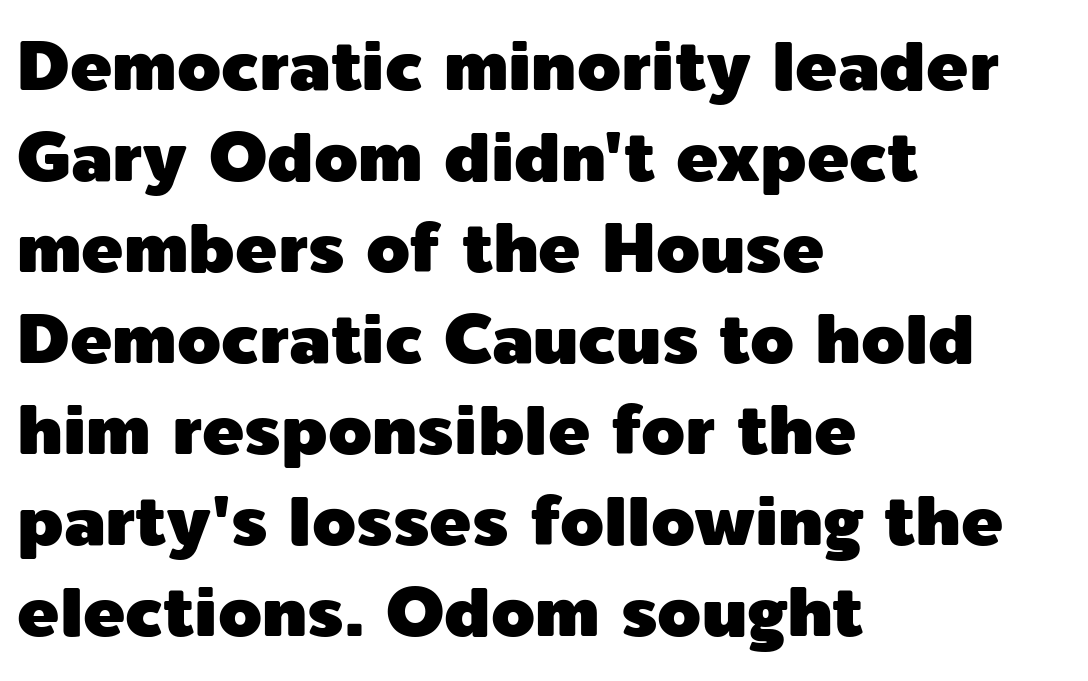
The image shows 70 px sans-serif type, upright; set left-aligned, normal line spacing (1.3x), normal letter spacing, not underlined; a medium x-height.
